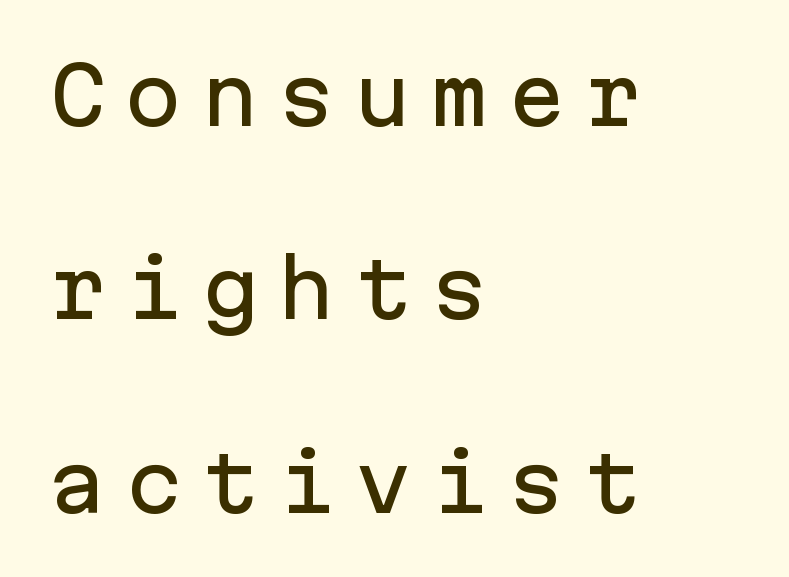
The image shows 78 px sans-serif type, upright, monospaced; set left-aligned, loose line spacing (2.48x), unusually wide letter spacing (+0.23 em), not underlined; low stroke contrast and a medium x-height.
